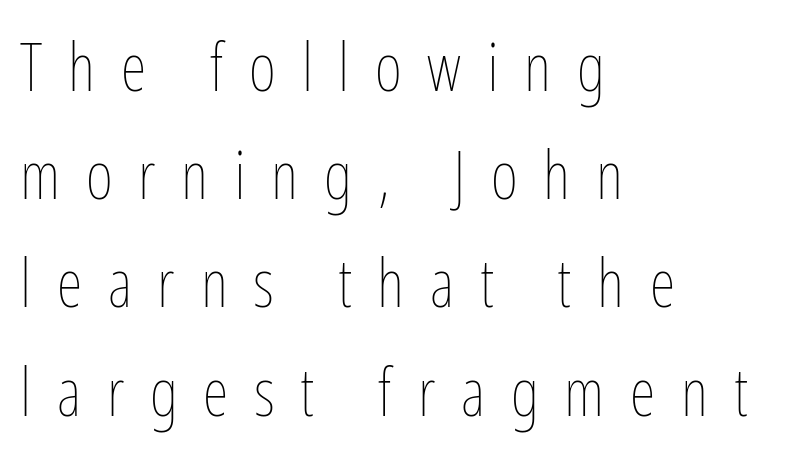
The image shows 66 px thin, condensed type, upright; set left-aligned, normal line spacing (1.64x), unusually wide letter spacing (+0.39 em), not underlined; low stroke contrast and a medium x-height.
